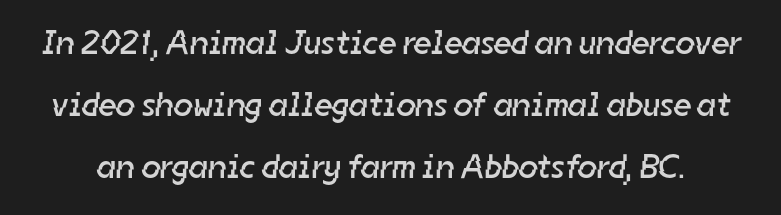
These lines are rendered in a variable-pitch font. The line texture is even and compact thanks to regular tracking. No feet cap the strokes, marking this as sans-serif type. Descenders are the only things crossing below the line. Caption: face not bold, strokes unweighted.
